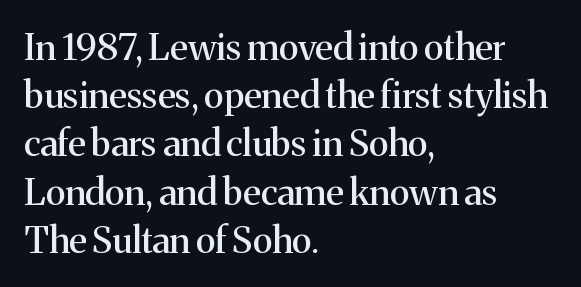
The image shows 36 px serif type, upright; set left-aligned, normal line spacing (1.34x), normal letter spacing, not underlined; medium stroke contrast and a medium x-height.
